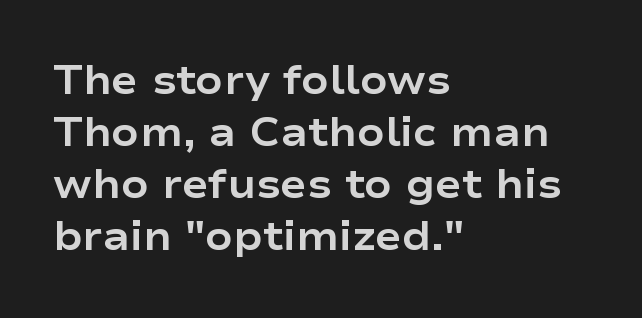
The image shows 40 px bold, wide sans-serif type, upright; set left-aligned, normal line spacing (1.3x), normal letter spacing, not underlined; low stroke contrast and a medium x-height.
